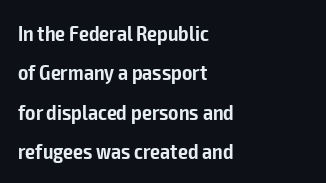
Q: Is the text bold? A: Semi-bold.
Q: Is the text italic (slanted)? A: No, it is upright.
Q: Is the text underlined? A: No.
Q: How is the paragraph aligned? A: Left-aligned.
Q: Is the spacing between letters normal or unusually wide? A: Normal.
